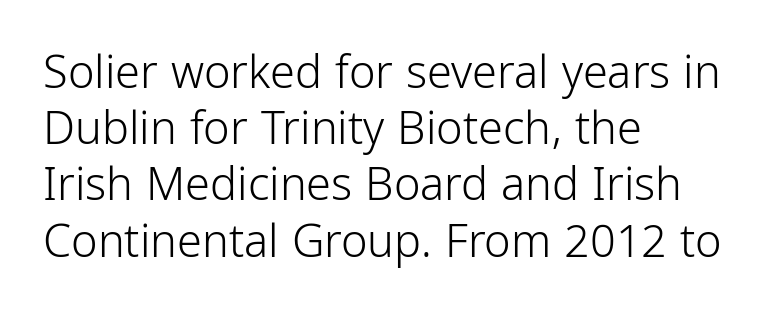
Q: Is the text bold? A: No.
Q: Is the text italic (slanted)? A: No, it is upright.
Q: Is the typeface a serif or a sans-serif typeface? A: Sans-serif.
Q: Is the text underlined? A: No.
Q: How is the paragraph aligned? A: Left-aligned.
Q: Is the spacing between letters normal or unusually wide? A: Normal.
Q: Is the spacing between lines tight, normal or loose? A: Normal.
Q: Width (condensed, normal, or wide)? A: Condensed.
Q: Stroke contrast? A: Low.
Q: x-height? A: Medium.
Q: Monospaced? A: No.
